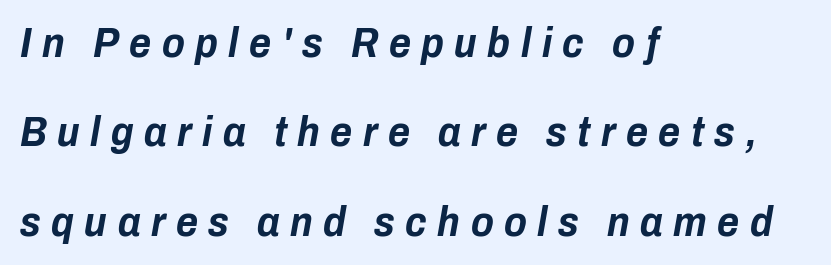
The image shows 42 px bold, condensed type, italic (leaning right); set left-aligned, loose line spacing (2.13x), unusually wide letter spacing (+0.25 em), not underlined; low stroke contrast and a medium x-height.
